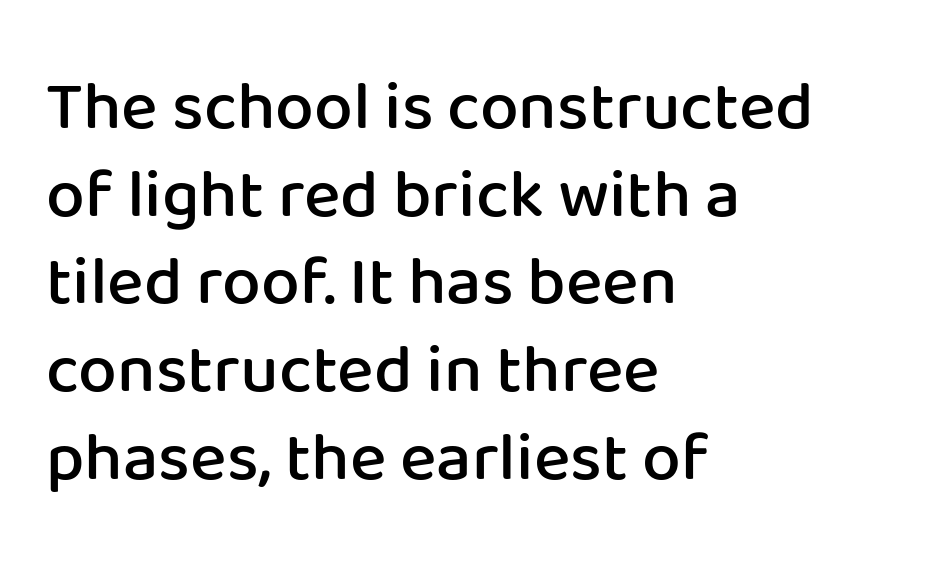
{"serif": "no", "italic": "no", "bold": "semi", "weight": "semibold", "width": "normal", "stroke_contrast": "low", "x_height": "medium", "monospaced": "no", "underline": "no", "align": "left", "line_spacing": "normal", "line_spacing_ratio": 1.27, "letter_spacing": "normal", "letter_spacing_em": 0.0, "glyph_px": 69}
